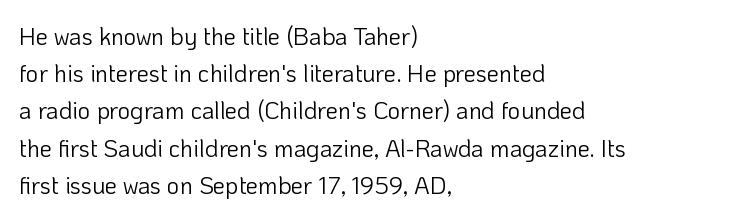
{"italic": "no", "bold": "no", "underline": "no", "align": "left", "line_spacing": "normal", "line_spacing_ratio": 1.55, "letter_spacing": "normal", "letter_spacing_em": 0.0, "glyph_px": 24}
